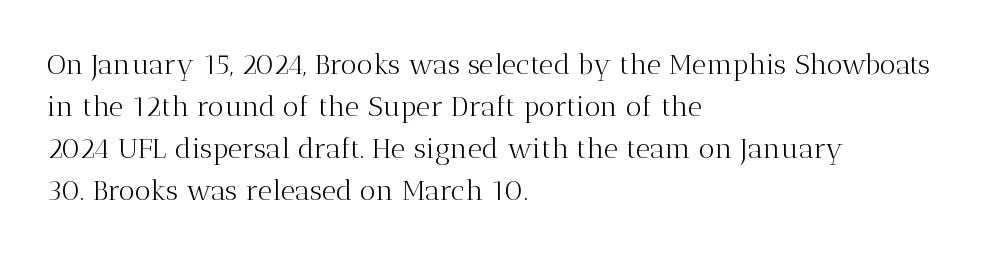
Unlike italic type, these characters show no tilt at all. This sample uses a serif face. Tracking here is standard; glyphs follow each other at the usual distance. Each letter keeps its own natural width here, so spacing adapts to shape.
